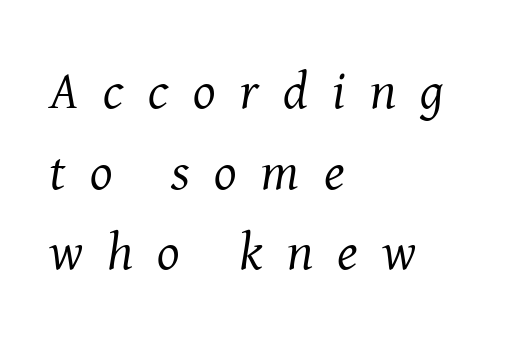
Q: Is the text bold? A: No.
Q: Is the text italic (slanted)? A: Yes, it leans right by about 8 degrees.
Q: Is the typeface a serif or a sans-serif typeface? A: Serif.
Q: Is the text underlined? A: No.
Q: How is the paragraph aligned? A: Left-aligned.
Q: Is the spacing between letters normal or unusually wide? A: Unusually wide.
Q: Is the spacing between lines tight, normal or loose? A: Normal.
Q: Width (condensed, normal, or wide)? A: Normal.
Q: Stroke contrast? A: Medium.
Q: x-height? A: Medium.
Q: Monospaced? A: No.
